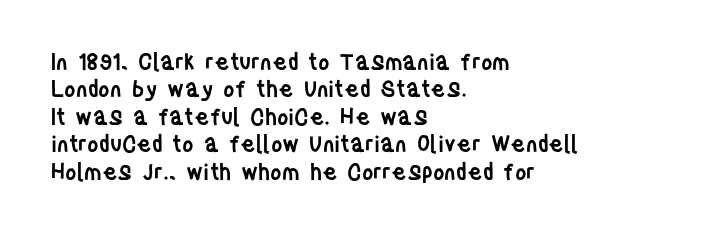
Q: Is the text bold? A: Semi-bold.
Q: Is the text italic (slanted)? A: No, it is upright.
Q: Is the text underlined? A: No.
Q: How is the paragraph aligned? A: Left-aligned.
Q: Is the spacing between letters normal or unusually wide? A: Normal.
Q: Is the spacing between lines tight, normal or loose? A: Normal.
